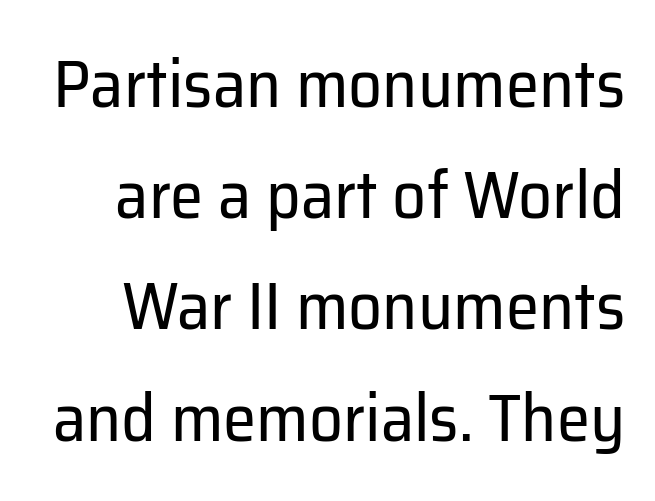
Q: Is the text bold? A: No.
Q: Is the text italic (slanted)? A: No, it is upright.
Q: Is the typeface a serif or a sans-serif typeface? A: Sans-serif.
Q: Is the text underlined? A: No.
Q: Is the spacing between letters normal or unusually wide? A: Normal.
Q: Is the spacing between lines tight, normal or loose? A: Normal.
Q: Width (condensed, normal, or wide)? A: Normal.
Q: Stroke contrast? A: Low.
Q: x-height? A: Medium.
Q: Monospaced? A: No.
